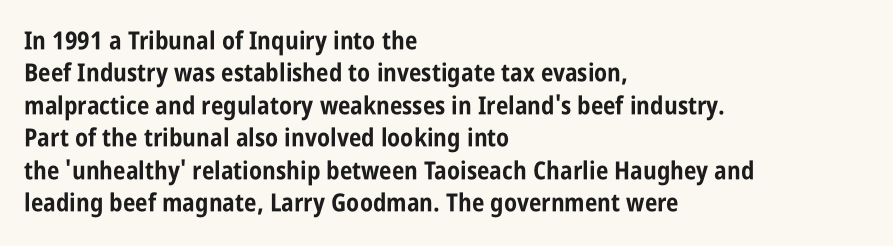
The image shows 25 px bold type, upright; set left-aligned, normal line spacing (1.3x), normal letter spacing, not underlined.
